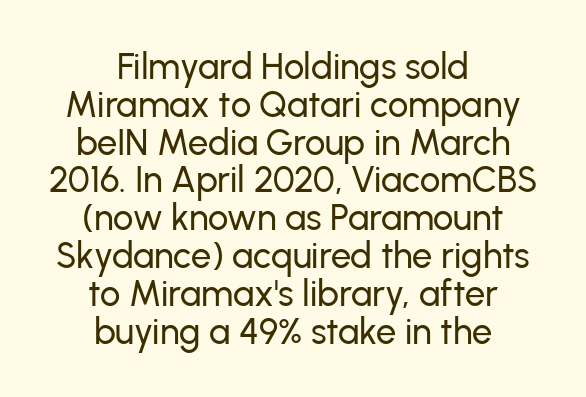
Q: Is the text italic (slanted)? A: No, it is upright.
Q: Is the typeface a serif or a sans-serif typeface? A: Sans-serif.
Q: Is the text underlined? A: No.
Q: How is the paragraph aligned? A: Centered.
Q: Is the spacing between letters normal or unusually wide? A: Normal.
Q: Is the spacing between lines tight, normal or loose? A: Tight.
Q: Width (condensed, normal, or wide)? A: Normal.
Q: Stroke contrast? A: Low.
Q: x-height? A: Medium.
Q: Monospaced? A: No.
